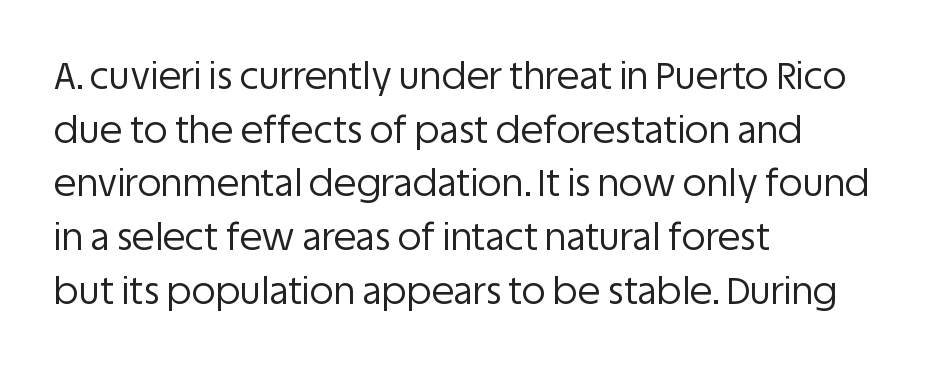
{"serif": "no", "italic": "no", "bold": "no", "weight": "regular", "width": "normal", "stroke_contrast": "low", "x_height": "large", "monospaced": "no", "underline": "no", "align": "left", "line_spacing": "normal", "line_spacing_ratio": 1.45, "letter_spacing": "normal", "letter_spacing_em": 0.0, "glyph_px": 37}
